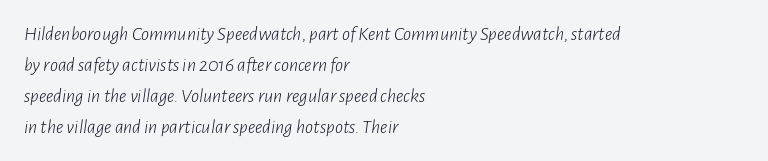
The image shows 20 px text type, italic (leaning right); set left-aligned, normal line spacing (1.55x), normal letter spacing, not underlined.
